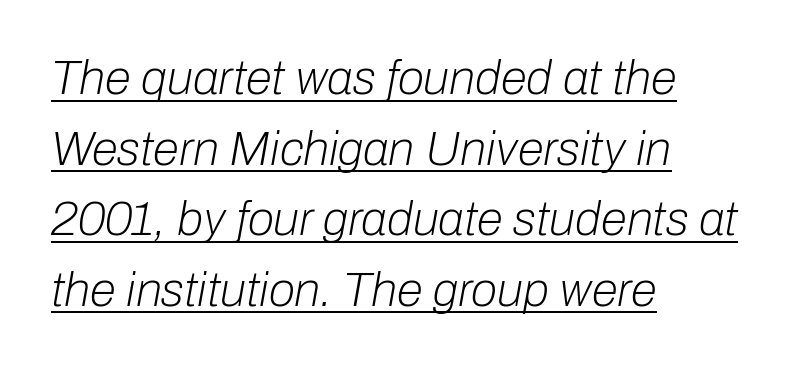
{"italic": "yes", "lean": "right", "slant_degrees": 10, "bold": "no", "weight": "light", "width": "normal", "stroke_contrast": "low", "x_height": "medium", "monospaced": "no", "underline": "yes", "align": "left", "line_spacing": "normal", "line_spacing_ratio": 1.47, "letter_spacing": "normal", "letter_spacing_em": 0.0, "glyph_px": 48}
